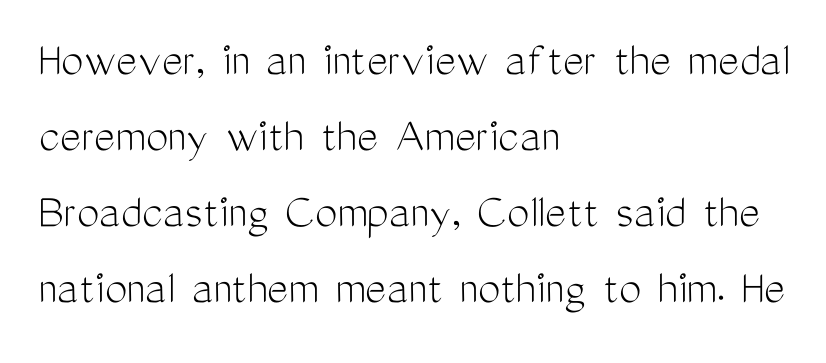
The image shows 50 px light, condensed sans-serif type, upright; set left-aligned, normal line spacing (1.52x), normal letter spacing, not underlined; medium stroke contrast and a medium x-height.
